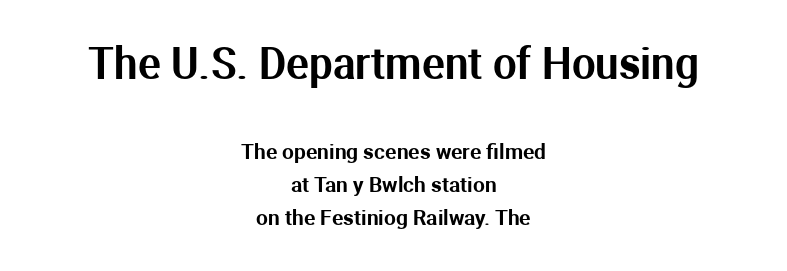
The image shows 42 px sans-serif type, upright; set centered, normal line spacing (1.58x), normal letter spacing, not underlined; the first (top) block is 2.0x larger; medium stroke contrast and a medium x-height.
